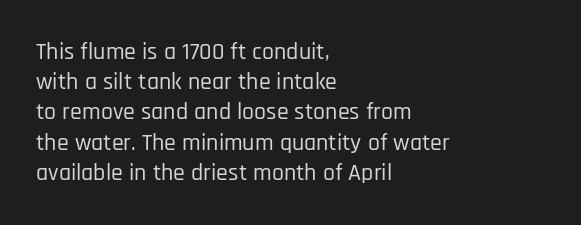
Q: Is the text italic (slanted)? A: No, it is upright.
Q: Is the text underlined? A: No.
Q: How is the paragraph aligned? A: Left-aligned.
Q: Is the spacing between letters normal or unusually wide? A: Normal.
Q: Is the spacing between lines tight, normal or loose? A: Normal.
